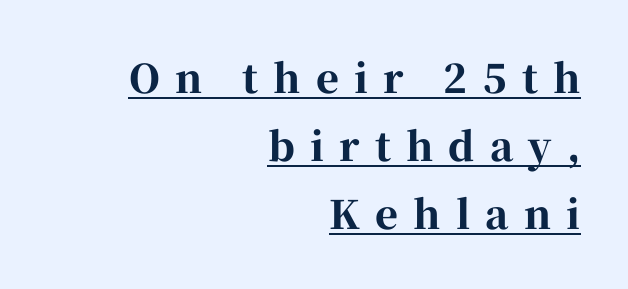
The rendering anchors every line to the right-hand side. Bold? Absolutely — the strokes are thick and heavy. Glance below the letters and you will spot a drawn line. This is roman type, the default non-slanted kind. The rendering uses natural spacing where letterforms have individual widths. Each word looks stretched out because of the extra space between its letters.
